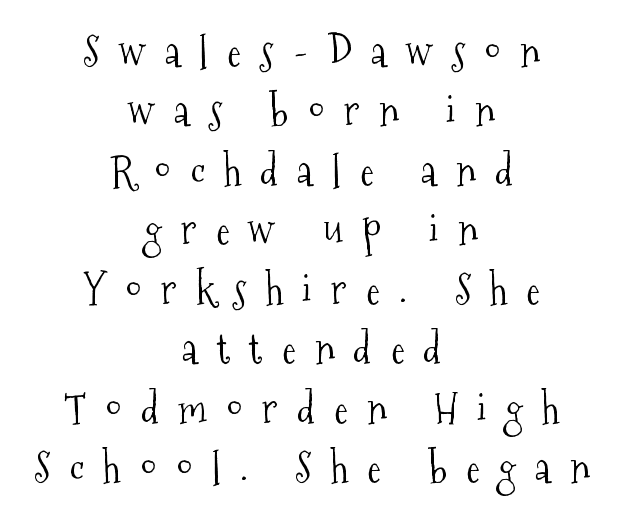
Q: Is the text bold? A: No.
Q: Is the text italic (slanted)? A: No, it is upright.
Q: Is the typeface a serif or a sans-serif typeface? A: Serif.
Q: Is the text underlined? A: No.
Q: How is the paragraph aligned? A: Centered.
Q: Is the spacing between letters normal or unusually wide? A: Unusually wide.
Q: Is the spacing between lines tight, normal or loose? A: Normal.
Q: Width (condensed, normal, or wide)? A: Condensed.
Q: Stroke contrast? A: Medium.
Q: x-height? A: Medium.
Q: Monospaced? A: No.
